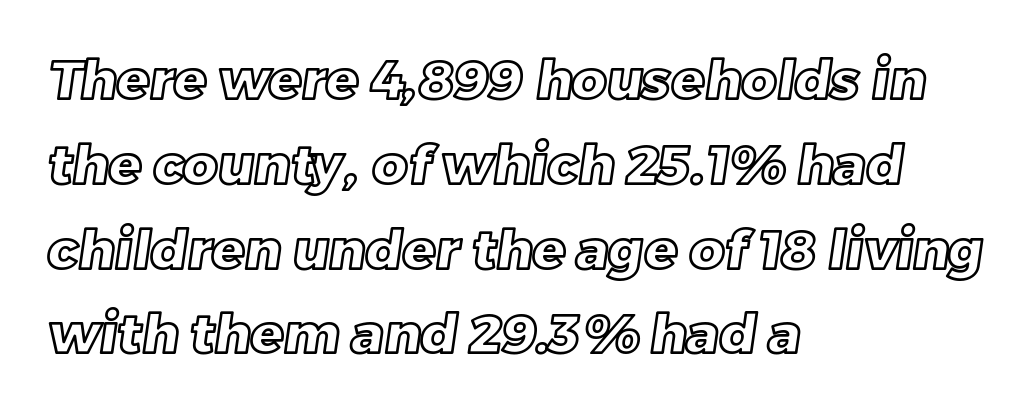
{"width": "normal", "x_height": "large", "monospaced": "no", "underline": "no", "align": "left", "line_spacing": "normal", "line_spacing_ratio": 1.57, "letter_spacing": "normal", "letter_spacing_em": 0.0, "glyph_px": 54}
